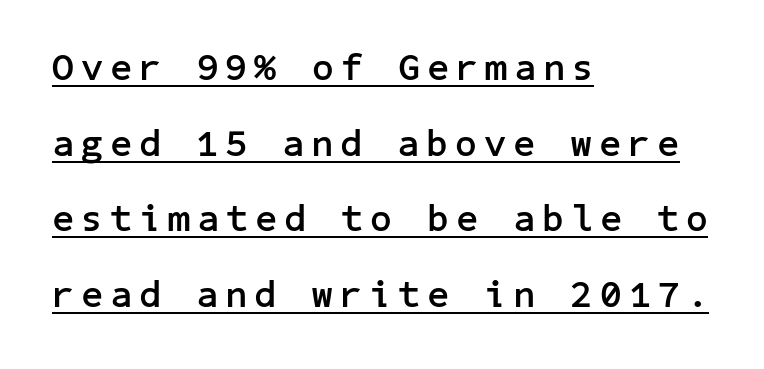
Q: Is the text bold? A: Yes.
Q: Is the text italic (slanted)? A: No, it is upright.
Q: Is the typeface a serif or a sans-serif typeface? A: Sans-serif.
Q: Is the text underlined? A: Yes.
Q: How is the paragraph aligned? A: Left-aligned.
Q: Is the spacing between lines tight, normal or loose? A: Loose.
Q: Width (condensed, normal, or wide)? A: Normal.
Q: Stroke contrast? A: Low.
Q: x-height? A: Medium.
